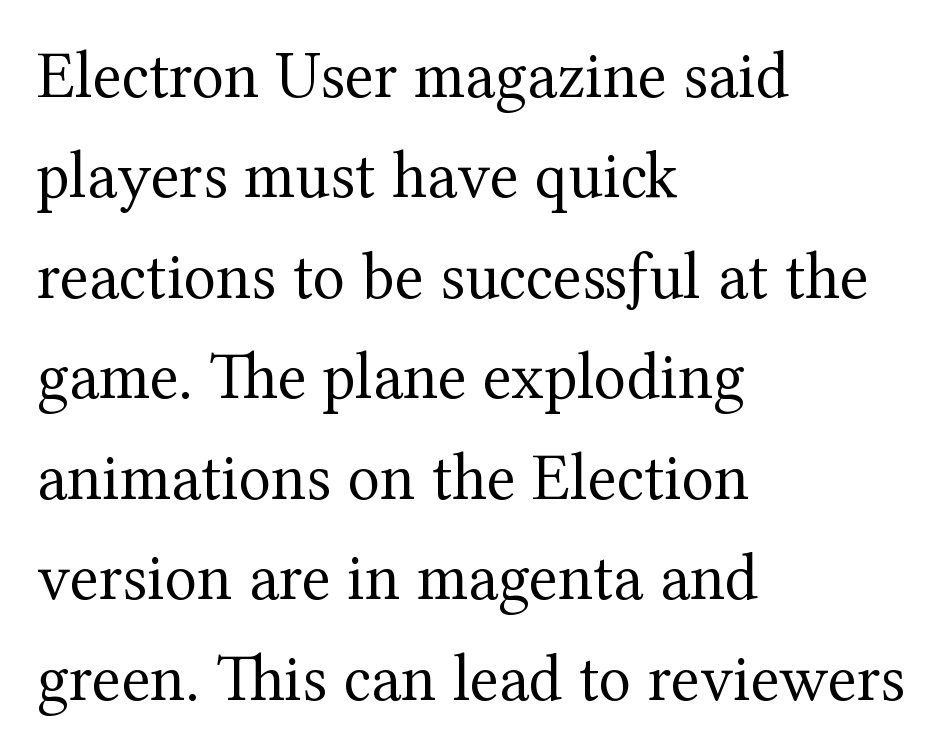
These lines keep a tight, regular rhythm from letter to letter. The leading is moderate, giving the passage an even texture. The strokes are not fattened; the text isn't bold. The passage shown is not underscored anywhere. A student would call this left alignment; a typographer would say flush left, rag right.
